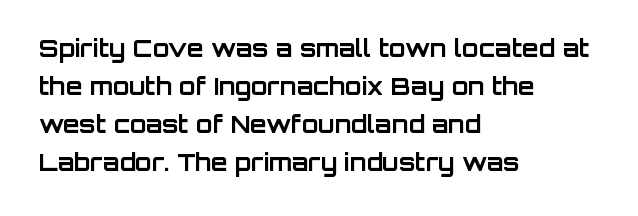
The space between consecutive lines is moderate. Alignment: flush left. The passage shown is not underscored anywhere. The type is set solid horizontally, with unmodified tracking. The characters look thick and weighty, a clear bold. Unlike italic type, these characters show no tilt at all.
